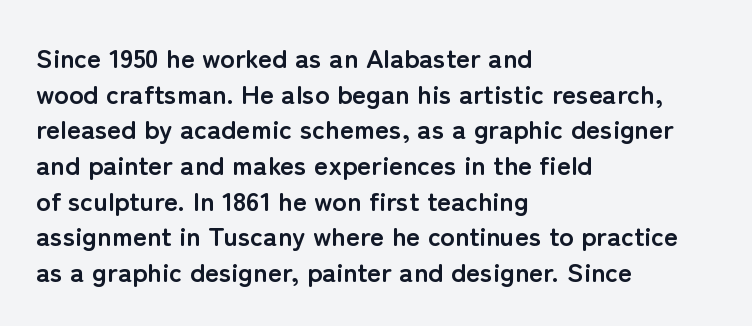
A typesetter would call this leading conventional body-copy spacing. Standard letterfit; no display-style spreading of the glyphs. The axis of the letterforms is exactly vertical. Typeset ragged right — the left edge is the straight one. Clear beneath every line of the passage. Each glyph is drawn with heavy, bold strokes.
